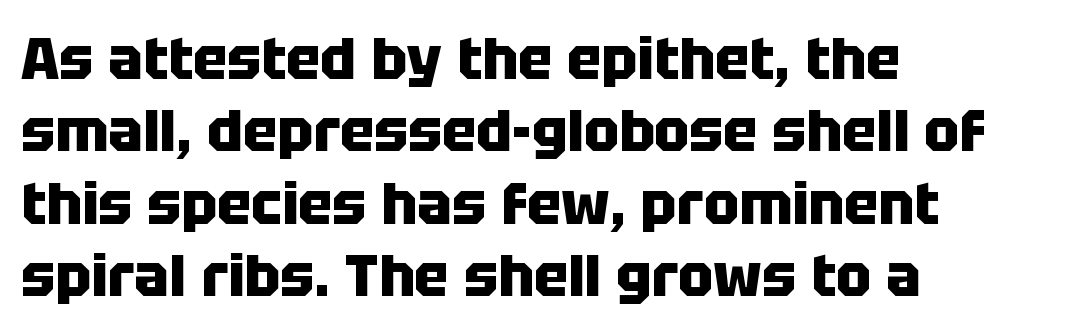
Q: Is the text bold? A: Yes.
Q: Is the text italic (slanted)? A: No, it is upright.
Q: Is the typeface a serif or a sans-serif typeface? A: Sans-serif.
Q: Is the text underlined? A: No.
Q: How is the paragraph aligned? A: Left-aligned.
Q: Is the spacing between letters normal or unusually wide? A: Normal.
Q: Is the spacing between lines tight, normal or loose? A: Normal.
Q: Width (condensed, normal, or wide)? A: Normal.
Q: Stroke contrast? A: Low.
Q: x-height? A: Large.
Q: Monospaced? A: No.
